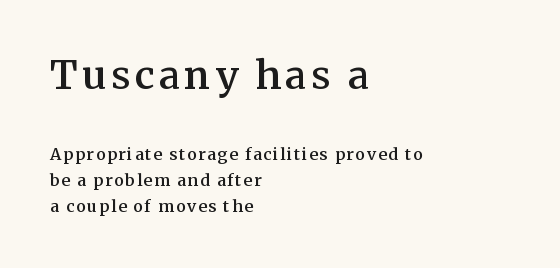
The image shows 39 px semibold serif type, upright; set left-aligned, normal line spacing (1.62x), not underlined; the first (top) block is 2.44x larger; medium stroke contrast and a medium x-height.
